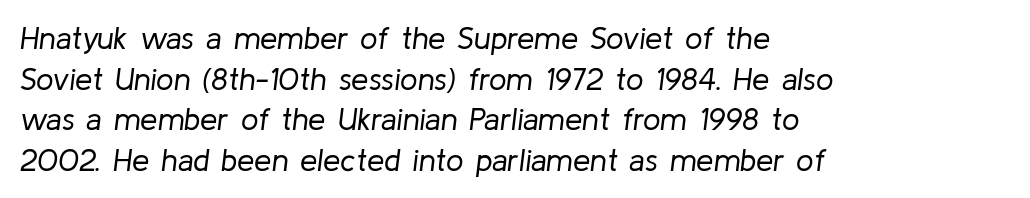
Is the block centered? No — it sits flush against the left margin. Italic? Definitely — the glyphs are oblique. Think of a printed novel: that variable character pitch is what you see here. The glyphs are unaccompanied by any horizontal stroke below them. The letters sit at their default tracking, neither squeezed nor spread.
